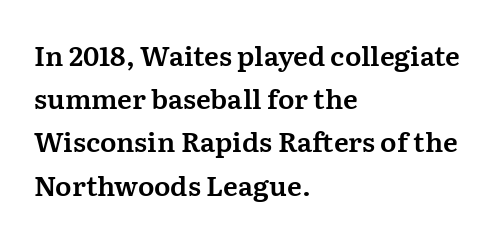
Q: Is the text italic (slanted)? A: No, it is upright.
Q: Is the text underlined? A: No.
Q: How is the paragraph aligned? A: Left-aligned.
Q: Is the spacing between letters normal or unusually wide? A: Normal.
Q: Is the spacing between lines tight, normal or loose? A: Normal.
